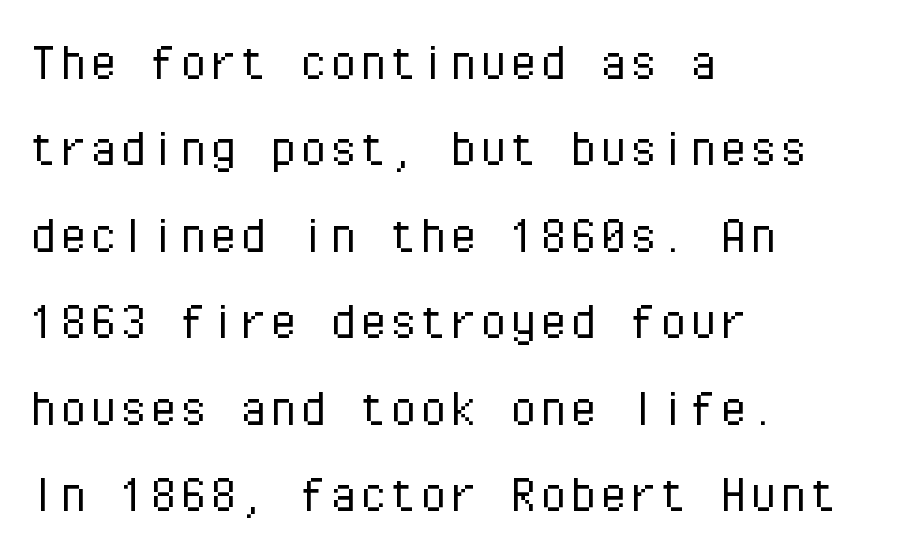
There is no visible air inserted between adjacent glyphs. The rendering uses typewriter-style spacing with identical character cells. These lines are composed in type without serifs. Rule under the text: the space is simply empty. The leading is moderate, giving the passage an even texture. The font is comparable to plain body text, perhaps lighter.
